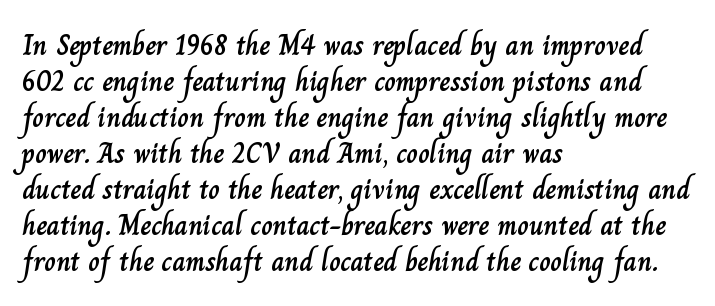
{"width": "normal", "stroke_contrast": "low", "x_height": "small", "monospaced": "no", "underline": "no", "align": "left", "line_spacing_ratio": 1.24, "letter_spacing": "normal", "letter_spacing_em": 0.0, "glyph_px": 29}
